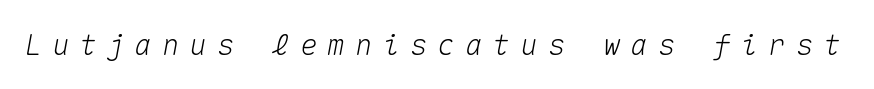
The image shows 29 px text type, italic (leaning right), monospaced; set unusually wide letter spacing (+0.35 em), not underlined; medium stroke contrast and a medium x-height.
